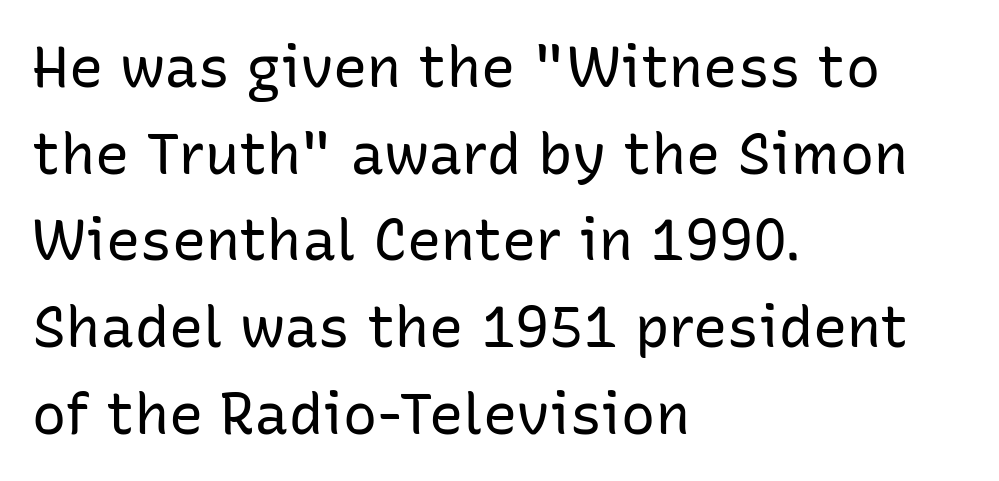
The image shows 57 px regular-weight sans-serif type, upright; set left-aligned, normal line spacing (1.52x), normal letter spacing, not underlined; low stroke contrast and a medium x-height.
